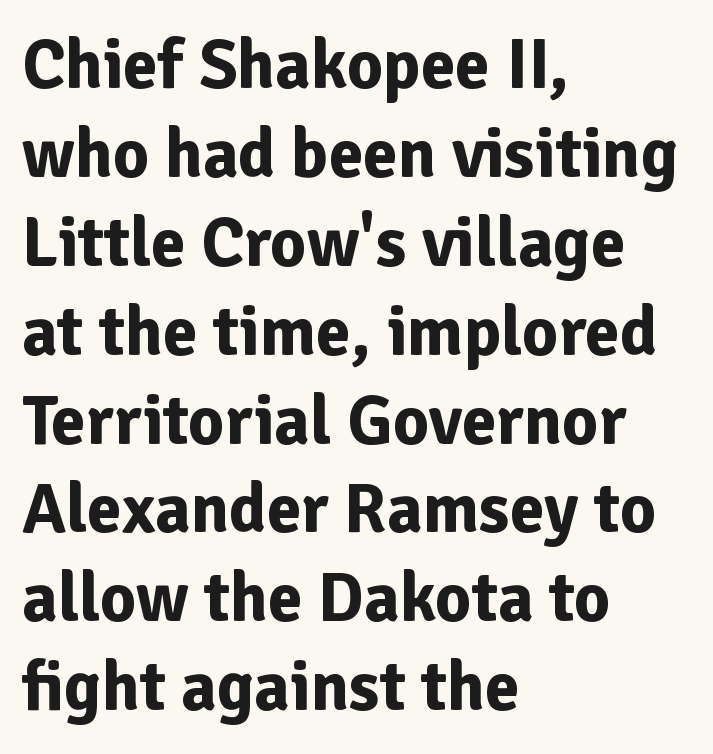
Looks like regular typesetting: each glyph gets only the width it needs. The sample has been set heavy, in full bold. Is there any slant? The stems are plumb. Vertical spacing — default.
